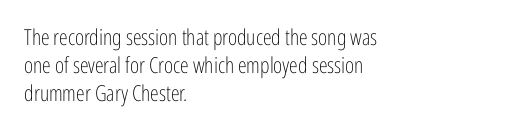
No extra ink here — the face is not bold. Students, observe: this is what conventionally led text looks like. Visually the block forms a straight wall on the left and a jagged coastline on the right. Clear beneath every line of the passage.
